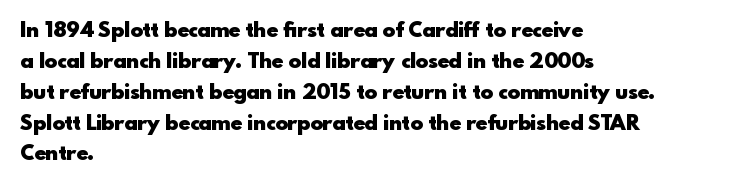
{"italic": "no", "bold": "yes", "underline": "no", "align": "left", "line_spacing": "normal", "line_spacing_ratio": 1.47, "letter_spacing": "normal", "letter_spacing_em": 0.0, "glyph_px": 21}
